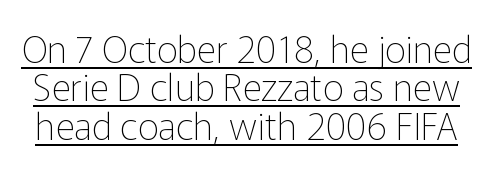
The image shows 37 px thin sans-serif type, upright; set tight line spacing (1.04x), normal letter spacing, underlined; low stroke contrast and a medium x-height.
